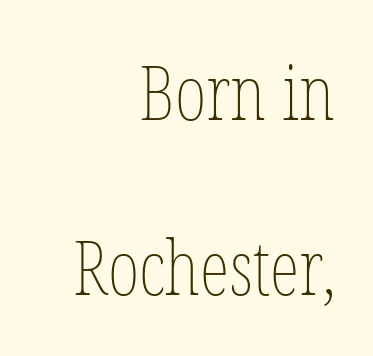
Spacing between characters is what you'd get straight out of the box. Spacing verdict: proportional, widths tailored to each character. The typeface has the unassuming heft of standard copy or less. Type without underlining.
